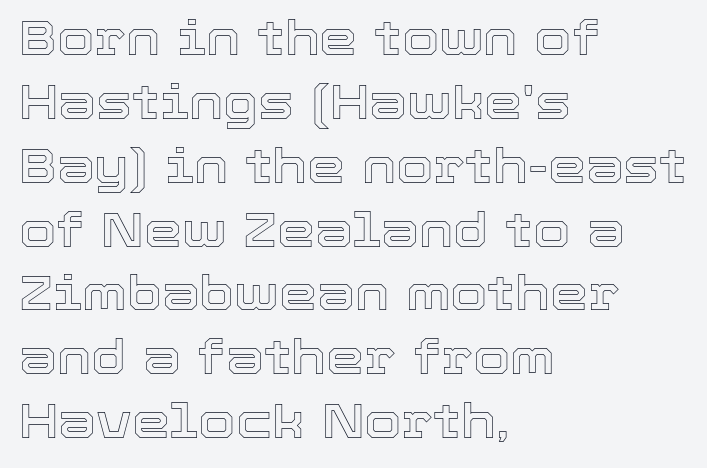
The face used here is proportionally spaced, like ordinary book or web type. The typesetter chose a ragged-right arrangement here. The words here are not underlined. The font's upright variant was chosen for this text.
